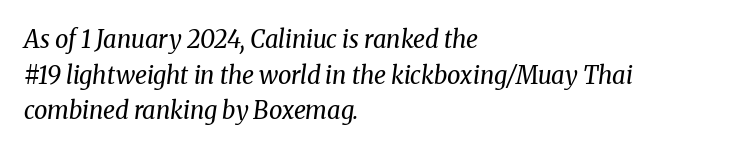
The image shows 24 px text type, italic (leaning right); set left-aligned, normal line spacing (1.48x), normal letter spacing, not underlined.
